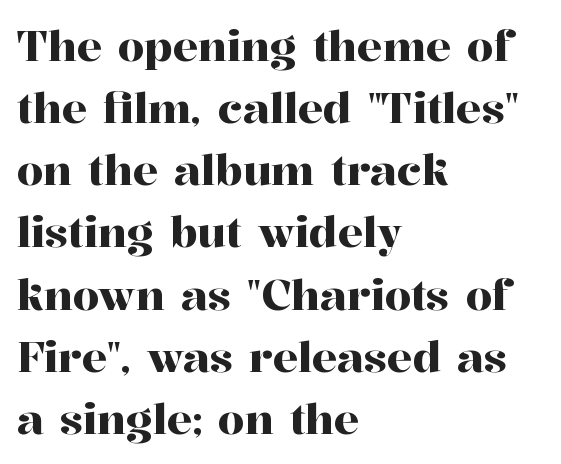
The image shows 42 px serif type, upright; set left-aligned, normal line spacing (1.48x), normal letter spacing, not underlined; high stroke contrast and a medium x-height.
